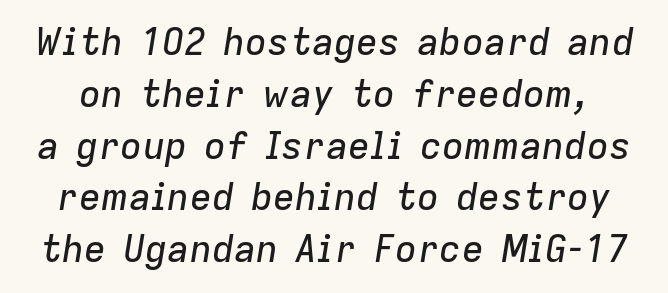
{"italic": "yes", "lean": "right", "slant_degrees": 9, "width": "normal", "stroke_contrast": "low", "x_height": "medium", "monospaced": "no", "underline": "no", "line_spacing": "normal", "line_spacing_ratio": 1.4, "letter_spacing": "normal", "letter_spacing_em": 0.0, "glyph_px": 37}
